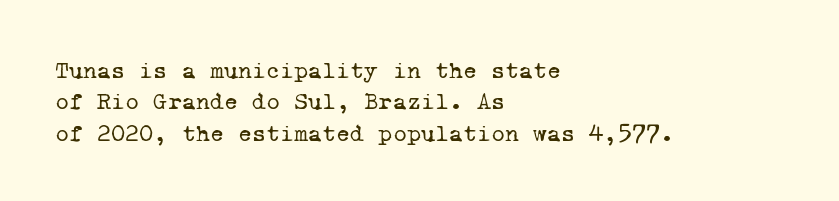
{"bold": "no", "underline": "no", "align": "left", "line_spacing": "normal", "line_spacing_ratio": 1.31, "letter_spacing": "normal", "letter_spacing_em": 0.0, "glyph_px": 24}
